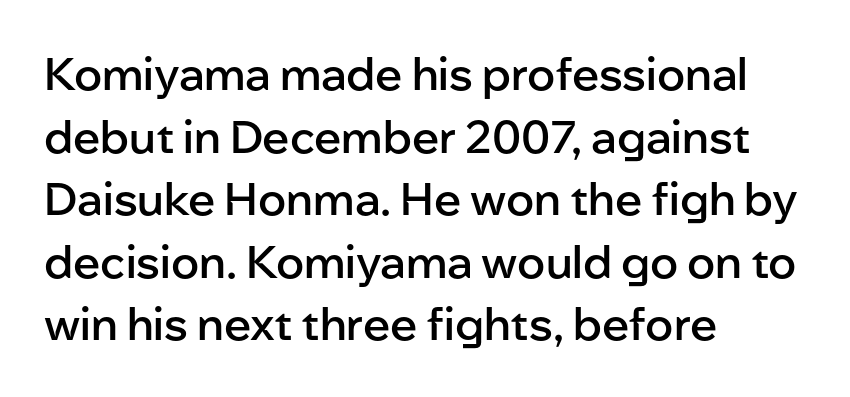
The image shows 45 px semibold sans-serif type, upright; set left-aligned, normal line spacing (1.39x), normal letter spacing, not underlined; low stroke contrast and a medium x-height.
